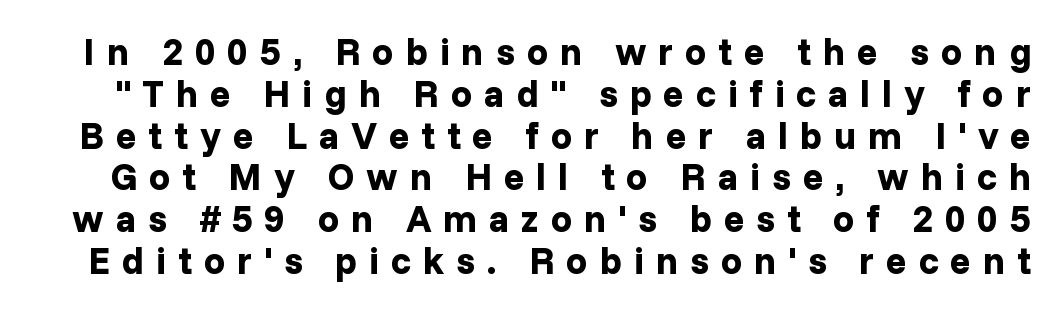
{"serif": "no", "italic": "no", "bold": "yes", "weight": "bold", "width": "normal", "stroke_contrast": "low", "x_height": "medium", "monospaced": "no", "underline": "no", "line_spacing": "tight", "line_spacing_ratio": 1.1, "letter_spacing": "wide", "letter_spacing_em": 0.31, "glyph_px": 38}
